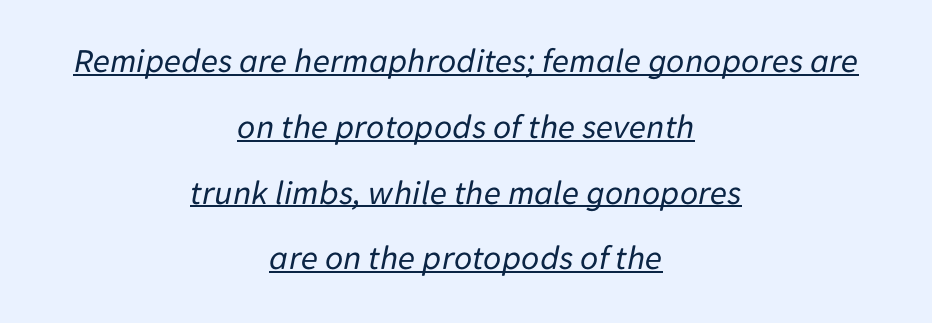
{"italic": "yes", "lean": "right", "slant_degrees": 11, "bold": "no", "weight": "regular", "width": "normal", "stroke_contrast": "low", "x_height": "medium", "monospaced": "no", "underline": "yes", "align": "center", "line_spacing_ratio": 1.88, "letter_spacing": "normal", "letter_spacing_em": 0.0, "glyph_px": 35}
